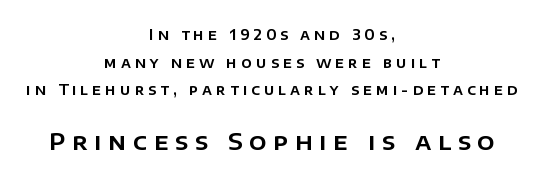
Q: Is the text italic (slanted)? A: No, it is upright.
Q: Is the text underlined? A: No.
Q: How is the paragraph aligned? A: Centered.
Q: Is the spacing between letters normal or unusually wide? A: Unusually wide.
Q: Is the spacing between lines tight, normal or loose? A: Loose.
Q: Which block of text is set in a larger size, the first (top) or the second (bottom)? A: The second (bottom) one.
